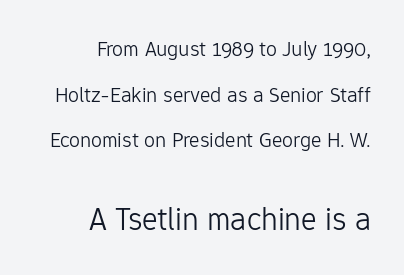
The image shows 33 px light sans-serif type, upright; set right-aligned, loose line spacing (2.07x), normal letter spacing, not underlined; the second (bottom) block is 1.5x larger; low stroke contrast and a medium x-height.
